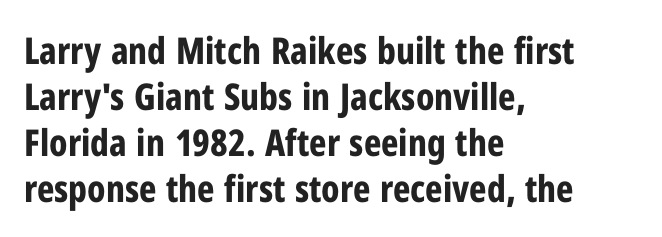
Underlining? Definitely not there. Do the characters align in a grid? No, the font is proportional. Is the block centered? No — it sits flush against the left margin. This rendering employs a face without finishing strokes, i.e., a sans-serif. Letter spacing: default. Thick stems and heavy bowls — unmistakably bold.
